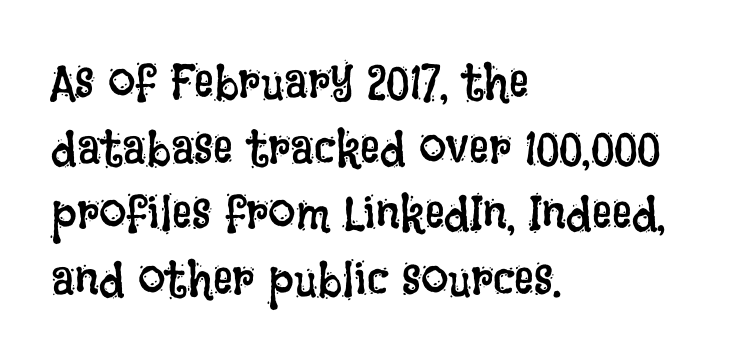
{"italic": "no", "bold": "no", "weight": "regular", "width": "condensed", "stroke_contrast": "low", "x_height": "large", "monospaced": "no", "underline": "no", "align": "left", "line_spacing": "normal", "line_spacing_ratio": 1.34, "letter_spacing": "normal", "letter_spacing_em": 0.0, "glyph_px": 49}
